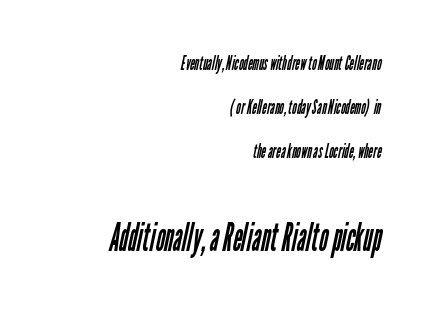
Summary of vertical rhythm: relaxed, with wide interline spacing. There is no visible air inserted between adjacent glyphs. Weight: not bold — regular or lighter. Note: smaller setting up top, larger setting below. The typeface chosen for these lines omits serifs.
